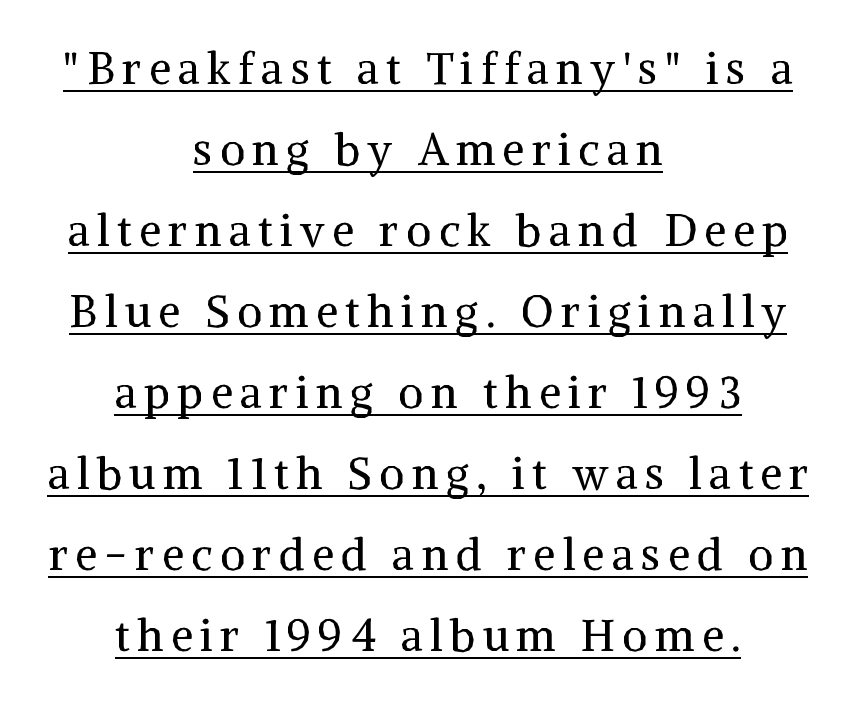
Q: Is the text bold? A: No.
Q: Is the text italic (slanted)? A: No, it is upright.
Q: Is the typeface a serif or a sans-serif typeface? A: Serif.
Q: Is the text underlined? A: Yes.
Q: How is the paragraph aligned? A: Centered.
Q: Width (condensed, normal, or wide)? A: Normal.
Q: Stroke contrast? A: Medium.
Q: x-height? A: Medium.
Q: Monospaced? A: No.
